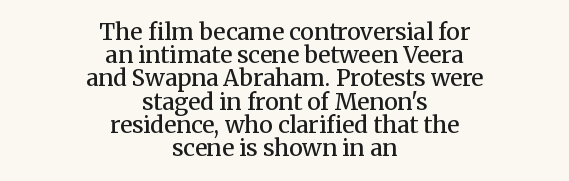
{"italic": "no", "bold": "semi", "underline": "no", "align": "center", "line_spacing": "tight", "line_spacing_ratio": 1.01, "letter_spacing": "normal", "letter_spacing_em": 0.0, "glyph_px": 23}
